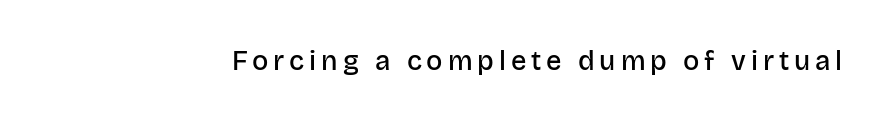
Notice how the stems are strictly vertical — no italics here. The strokes are fattened partway — semibold, not bold. Words float on clear page, feet unadorned.
